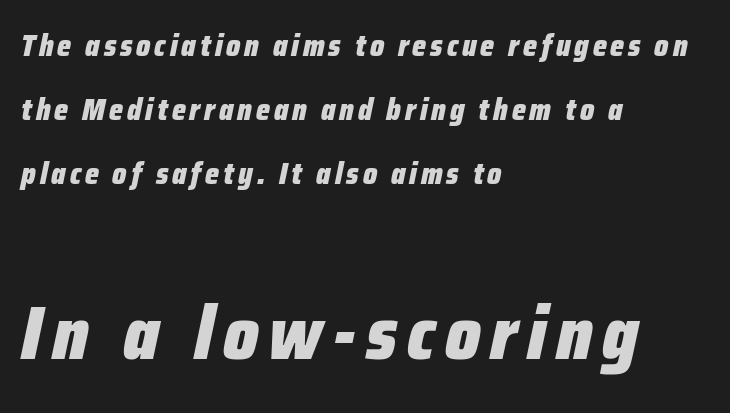
{"italic": "yes", "lean": "right", "slant_degrees": 12, "bold": "yes", "weight": "heavy", "width": "condensed", "stroke_contrast": "low", "x_height": "medium", "monospaced": "no", "underline": "no", "align": "left", "line_spacing": "loose", "line_spacing_ratio": 2.13, "larger_block": "second", "size_ratio": 2.5, "glyph_px": 75}
